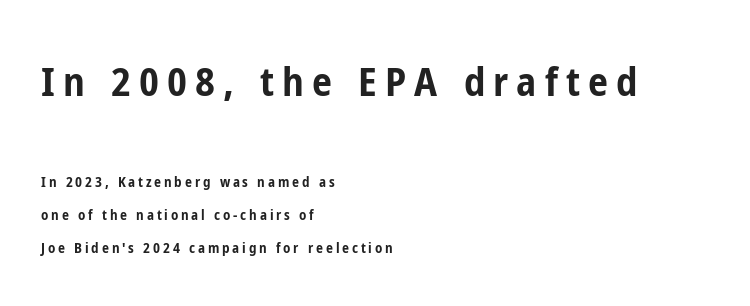
{"serif": "no", "italic": "no", "bold": "yes", "weight": "bold", "width": "condensed", "stroke_contrast": "low", "x_height": "medium", "monospaced": "no", "underline": "no", "align": "left", "line_spacing": "loose", "line_spacing_ratio": 2.36, "letter_spacing": "wide", "letter_spacing_em": 0.2, "larger_block": "first", "size_ratio": 2.86, "glyph_px": 40}
